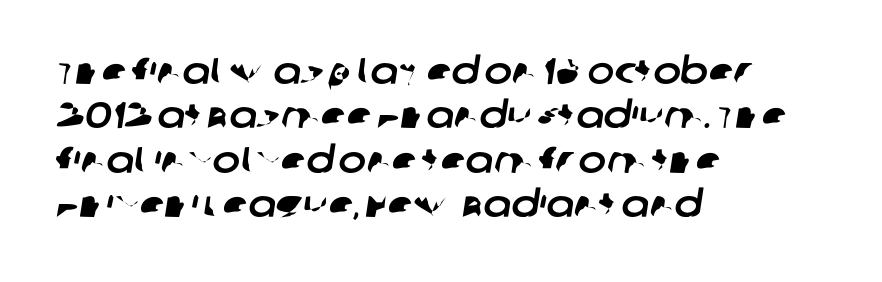
Q: Is the typeface a serif or a sans-serif typeface? A: Sans-serif.
Q: Is the text underlined? A: No.
Q: How is the paragraph aligned? A: Left-aligned.
Q: Is the spacing between letters normal or unusually wide? A: Normal.
Q: Width (condensed, normal, or wide)? A: Normal.
Q: Stroke contrast? A: Low.
Q: x-height? A: Large.
Q: Monospaced? A: No.
